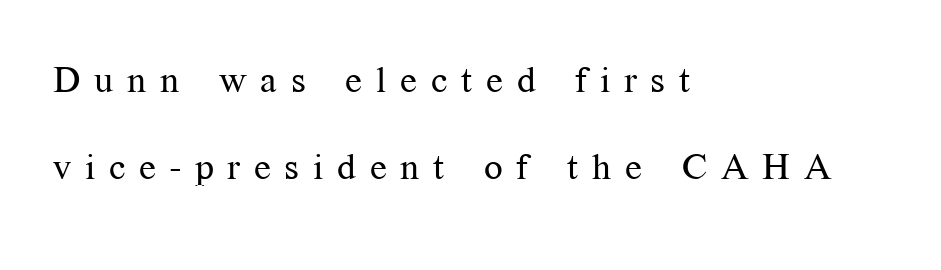
Q: Is the text bold? A: No.
Q: Is the text italic (slanted)? A: No, it is upright.
Q: Is the typeface a serif or a sans-serif typeface? A: Serif.
Q: Is the text underlined? A: No.
Q: How is the paragraph aligned? A: Left-aligned.
Q: Is the spacing between letters normal or unusually wide? A: Unusually wide.
Q: Is the spacing between lines tight, normal or loose? A: Loose.
Q: Width (condensed, normal, or wide)? A: Normal.
Q: Stroke contrast? A: Medium.
Q: x-height? A: Medium.
Q: Monospaced? A: No.
